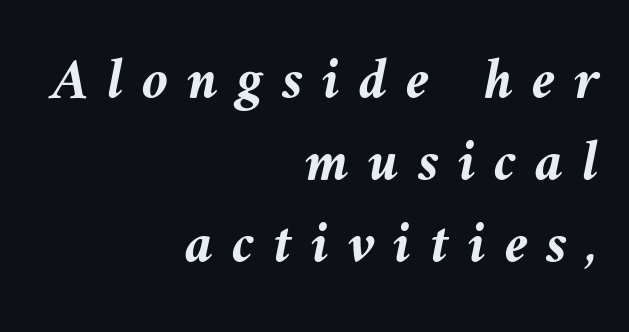
Q: Is the text bold? A: Yes.
Q: Is the text italic (slanted)? A: Yes, it leans left by about 9 degrees.
Q: Is the text underlined? A: No.
Q: How is the paragraph aligned? A: Right-aligned.
Q: Is the spacing between letters normal or unusually wide? A: Unusually wide.
Q: Is the spacing between lines tight, normal or loose? A: Normal.
Q: Width (condensed, normal, or wide)? A: Normal.
Q: Stroke contrast? A: Medium.
Q: x-height? A: Medium.
Q: Monospaced? A: No.
